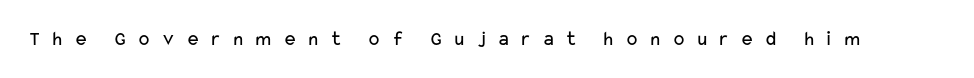
Q: Is the text bold? A: No.
Q: Is the text italic (slanted)? A: No, it is upright.
Q: Is the text underlined? A: No.
Q: Is the spacing between letters normal or unusually wide? A: Unusually wide.
